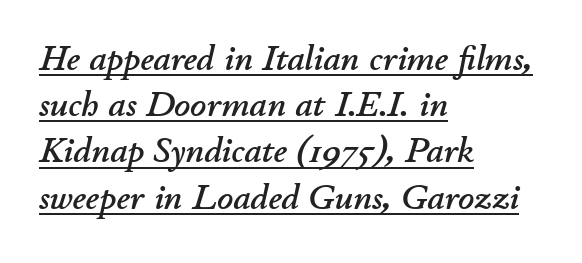
The image shows 35 px text type, italic (leaning right); set left-aligned, normal line spacing (1.32x), normal letter spacing, underlined; low stroke contrast and a small x-height.
